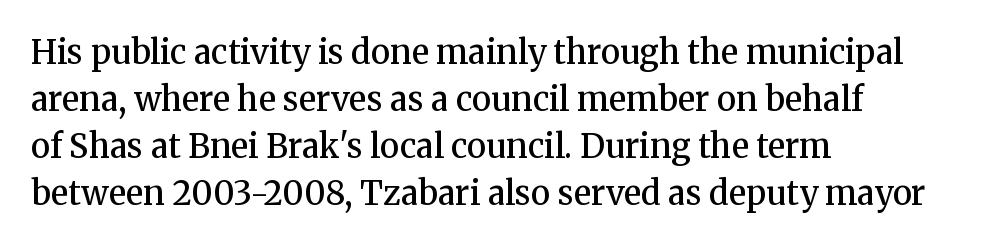
A typesetter would call this proportional, since set widths differ per character. Heft: intermediate — a semibold. Between one letter and the next there's only the usual sliver of space. Ascenders rise straight up at ninety degrees. A classic flush-left, rag-right setting is used for this passage. The gap between lines stays unmarked.
